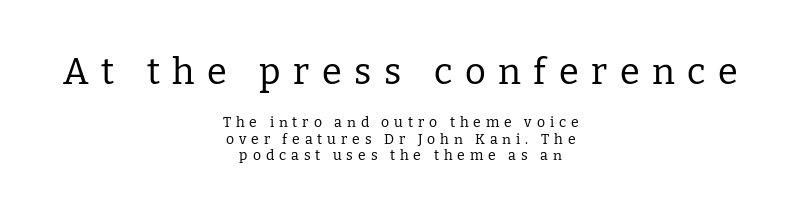
{"serif": "yes", "italic": "no", "bold": "no", "weight": "regular", "width": "normal", "stroke_contrast": "low", "x_height": "medium", "monospaced": "no", "underline": "no", "align": "center", "line_spacing_ratio": 1.18, "letter_spacing": "wide", "letter_spacing_em": 0.35, "larger_block": "first", "size_ratio": 2.57, "glyph_px": 36}
